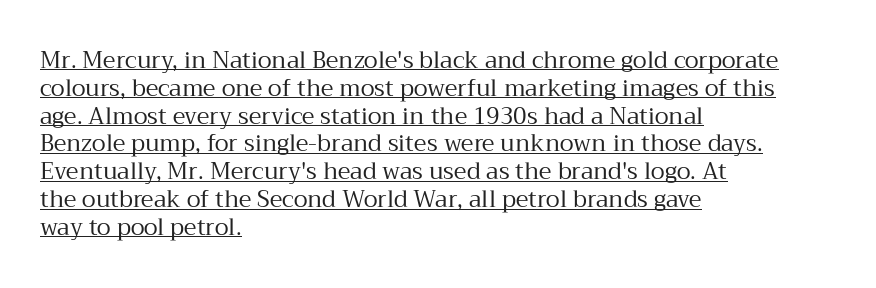
Q: Is the text bold? A: No.
Q: Is the text italic (slanted)? A: No, it is upright.
Q: Is the text underlined? A: Yes.
Q: How is the paragraph aligned? A: Left-aligned.
Q: Is the spacing between letters normal or unusually wide? A: Normal.
